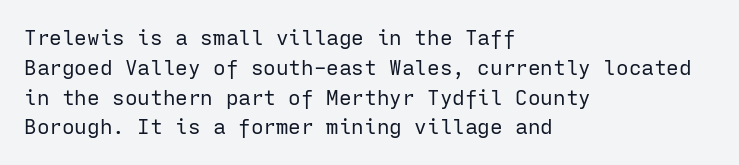
Quick note: interline space is typical. Nothing unusual about the tracking: characters are spaced as the font intends. Unmarked baselines from the first word to the last. No italicization has been applied; the sample stays upright.
